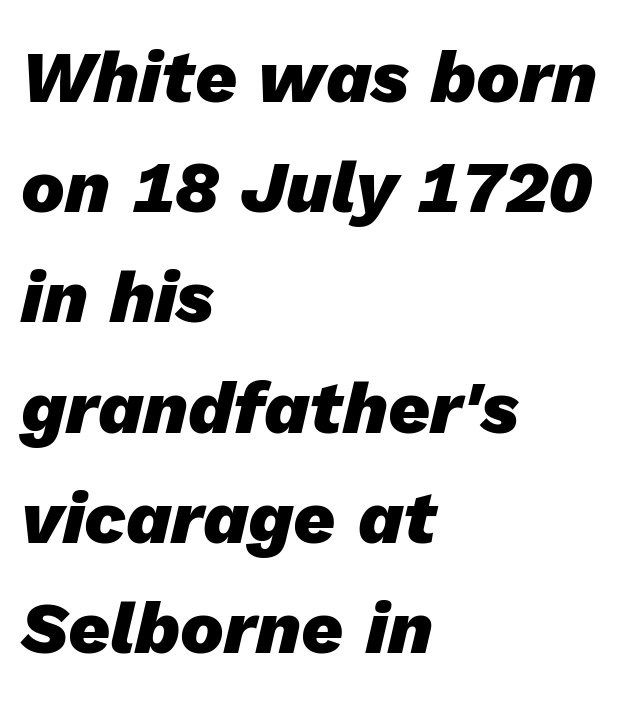
{"italic": "yes", "lean": "right", "slant_degrees": 13, "bold": "yes", "weight": "heavy", "width": "normal", "stroke_contrast": "low", "x_height": "medium", "monospaced": "no", "underline": "no", "align": "left", "line_spacing": "normal", "line_spacing_ratio": 1.51, "letter_spacing": "normal", "letter_spacing_em": 0.0, "glyph_px": 73}
